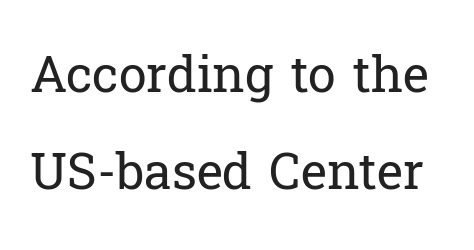
Posture: straight, roman, zero tilt. Stroke mass is kept to a normal reading level or below. Classification — serif. Here the designer chose a conventional face with non-uniform glyph widths. Rows of type keep a wide berth in the vertical direction. The string is rendered with underlining switched off.
